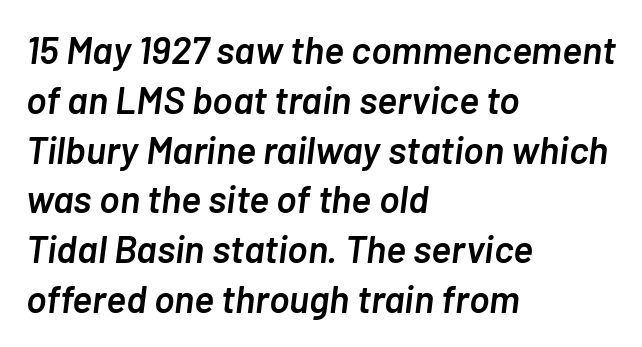
The image shows 38 px semibold type, italic (leaning right); set left-aligned, normal line spacing (1.31x), normal letter spacing, not underlined; low stroke contrast and a medium x-height.
